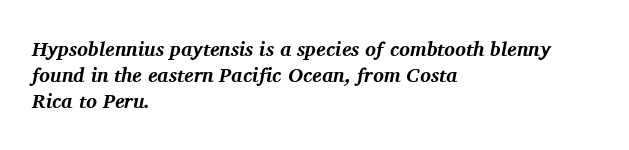
The image shows 20 px bold type, italic (leaning right); set left-aligned, normal line spacing (1.31x), normal letter spacing, not underlined.
